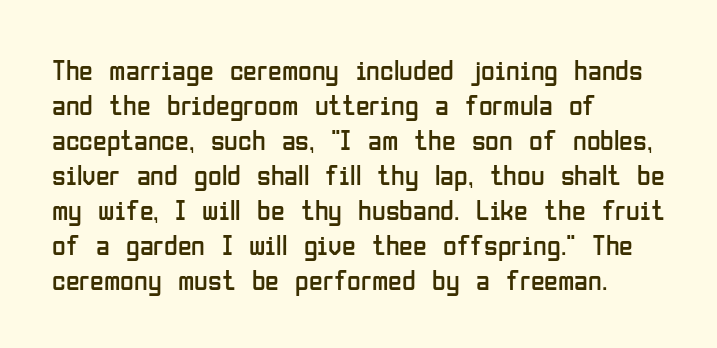
{"serif": "no", "italic": "no", "bold": "no", "weight": "regular", "width": "condensed", "stroke_contrast": "low", "x_height": "medium", "monospaced": "no", "underline": "no", "align": "left", "line_spacing": "normal", "line_spacing_ratio": 1.25, "letter_spacing": "normal", "letter_spacing_em": 0.0, "glyph_px": 28}
